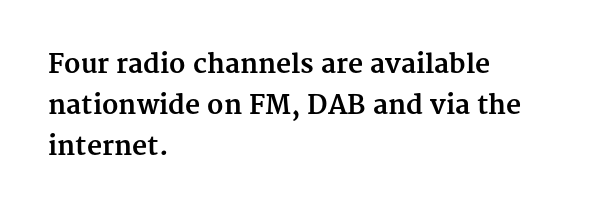
Q: Is the text bold? A: Yes.
Q: Is the text italic (slanted)? A: No, it is upright.
Q: Is the text underlined? A: No.
Q: How is the paragraph aligned? A: Left-aligned.
Q: Is the spacing between letters normal or unusually wide? A: Normal.
Q: Is the spacing between lines tight, normal or loose? A: Normal.
